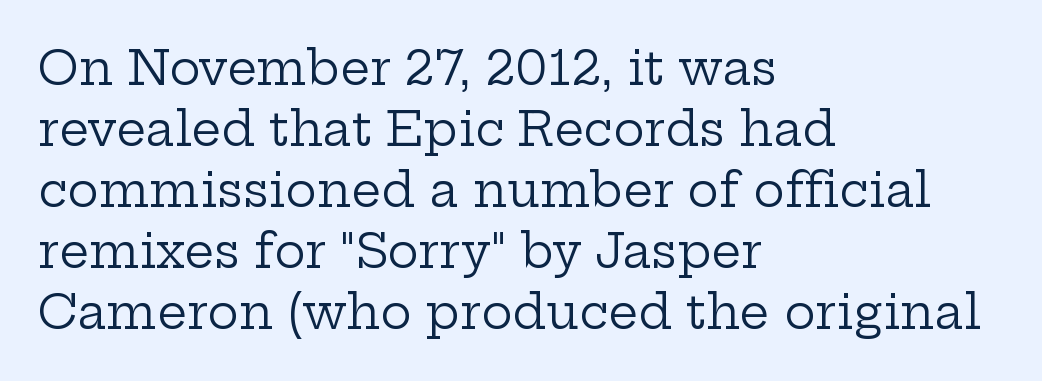
{"serif": "yes", "italic": "no", "bold": "no", "weight": "regular", "width": "wide", "stroke_contrast": "low", "x_height": "medium", "monospaced": "no", "underline": "no", "align": "left", "line_spacing": "normal", "line_spacing_ratio": 1.3, "letter_spacing": "normal", "letter_spacing_em": 0.0, "glyph_px": 47}
